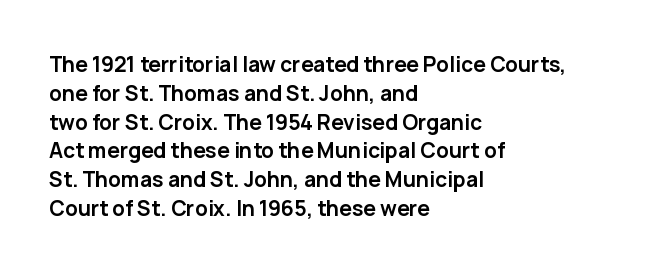
Leftover space on each line is placed entirely after the last word. The baseline area is clear. Tracking value appears to be zero — textbook default spacing. Is the type bold? Yes — the strokes are clearly thick and heavy.
